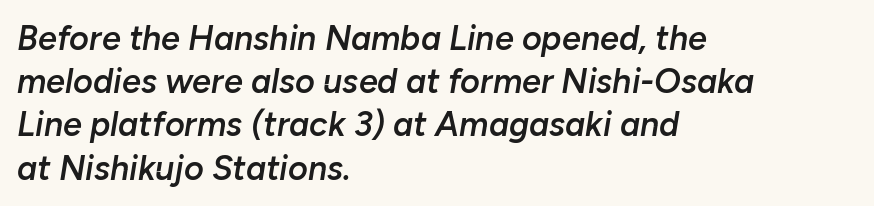
Q: Is the text bold? A: Semi-bold.
Q: Is the text italic (slanted)? A: Yes, it leans right by about 10 degrees.
Q: Is the text underlined? A: No.
Q: How is the paragraph aligned? A: Left-aligned.
Q: Is the spacing between letters normal or unusually wide? A: Normal.
Q: Is the spacing between lines tight, normal or loose? A: Normal.
Q: Width (condensed, normal, or wide)? A: Normal.
Q: Stroke contrast? A: Low.
Q: x-height? A: Medium.
Q: Monospaced? A: No.
